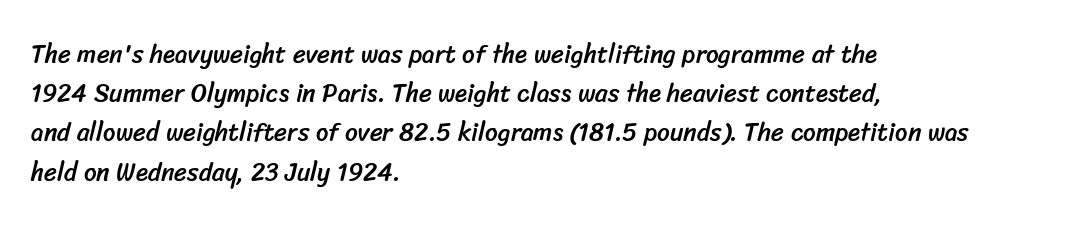
The image shows 25 px text type; set left-aligned, normal line spacing (1.57x), normal letter spacing, not underlined.
